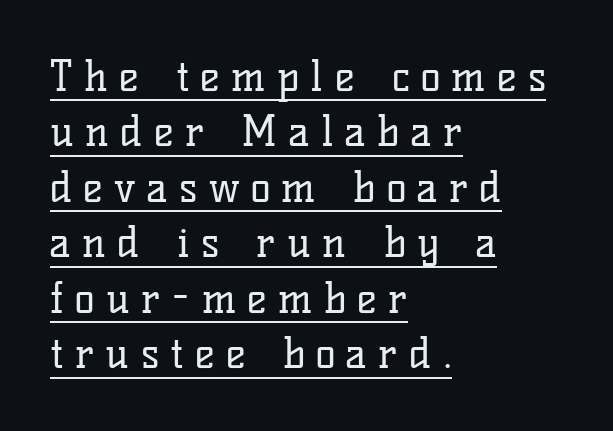
Q: Is the text bold? A: No.
Q: Is the text italic (slanted)? A: No, it is upright.
Q: Is the typeface a serif or a sans-serif typeface? A: Serif.
Q: Is the text underlined? A: Yes.
Q: How is the paragraph aligned? A: Left-aligned.
Q: Is the spacing between letters normal or unusually wide? A: Unusually wide.
Q: Is the spacing between lines tight, normal or loose? A: Normal.
Q: Width (condensed, normal, or wide)? A: Normal.
Q: Stroke contrast? A: Low.
Q: x-height? A: Medium.
Q: Monospaced? A: No.
